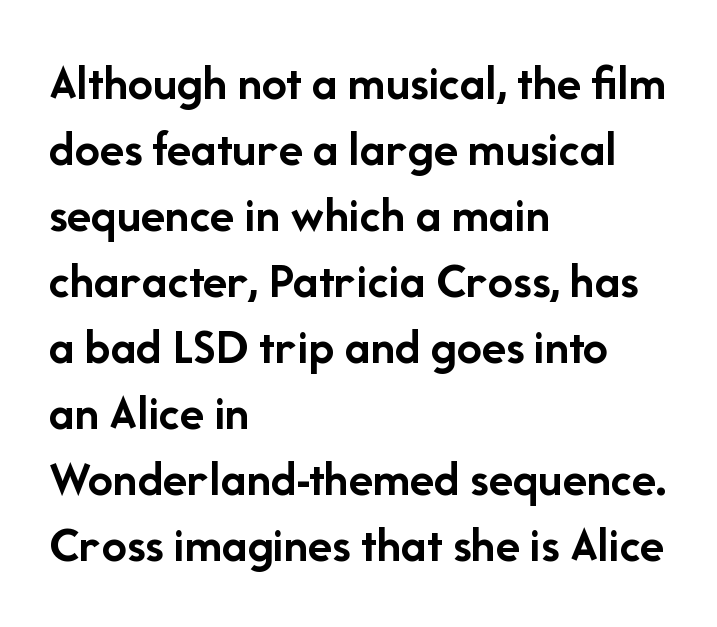
Think of a printed novel: that variable character pitch is what you see here. Students, note that the glyphs here touch the page at normal intervals. The rag falls on the right side of this text block. Line spacing here is normal.
